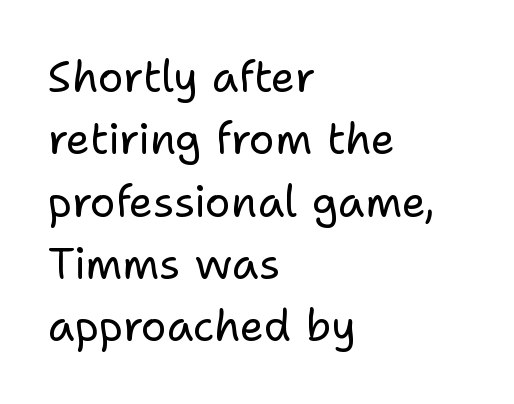
{"serif": "no", "italic": "no", "bold": "no", "weight": "regular", "width": "normal", "stroke_contrast": "low", "x_height": "medium", "monospaced": "no", "underline": "no", "align": "left", "line_spacing": "normal", "line_spacing_ratio": 1.45, "letter_spacing": "normal", "letter_spacing_em": 0.0, "glyph_px": 43}
